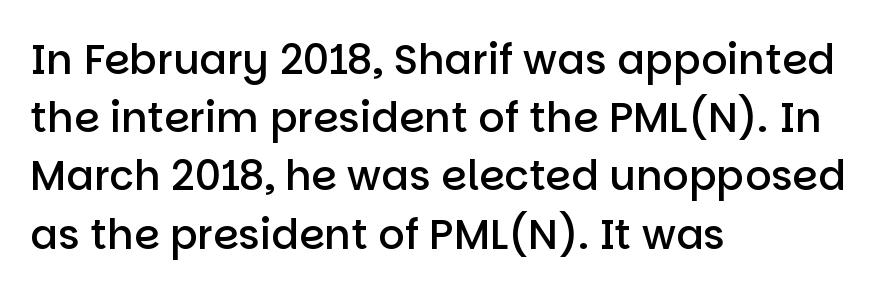
Q: Is the text bold? A: Semi-bold.
Q: Is the text italic (slanted)? A: No, it is upright.
Q: Is the typeface a serif or a sans-serif typeface? A: Sans-serif.
Q: Is the text underlined? A: No.
Q: How is the paragraph aligned? A: Left-aligned.
Q: Is the spacing between letters normal or unusually wide? A: Normal.
Q: Is the spacing between lines tight, normal or loose? A: Normal.
Q: Width (condensed, normal, or wide)? A: Normal.
Q: Stroke contrast? A: Low.
Q: x-height? A: Large.
Q: Monospaced? A: No.
